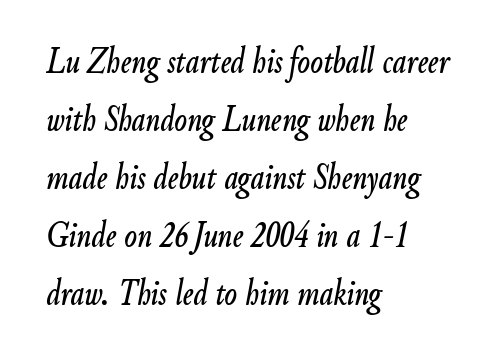
The typography opts for an oblique posture over an upright one. The rendering anchors every line to the left-hand side. The space directly below the letters is spotless. Spacing between characters is what you'd get straight out of the box. Interline gaps are of average width in this sample.
